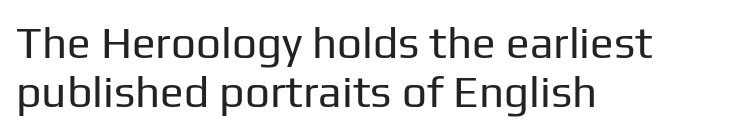
Q: Is the text bold? A: No.
Q: Is the text italic (slanted)? A: No, it is upright.
Q: Is the typeface a serif or a sans-serif typeface? A: Sans-serif.
Q: Is the text underlined? A: No.
Q: How is the paragraph aligned? A: Left-aligned.
Q: Is the spacing between letters normal or unusually wide? A: Normal.
Q: Is the spacing between lines tight, normal or loose? A: Tight.
Q: Width (condensed, normal, or wide)? A: Normal.
Q: Stroke contrast? A: Low.
Q: x-height? A: Medium.
Q: Monospaced? A: No.
